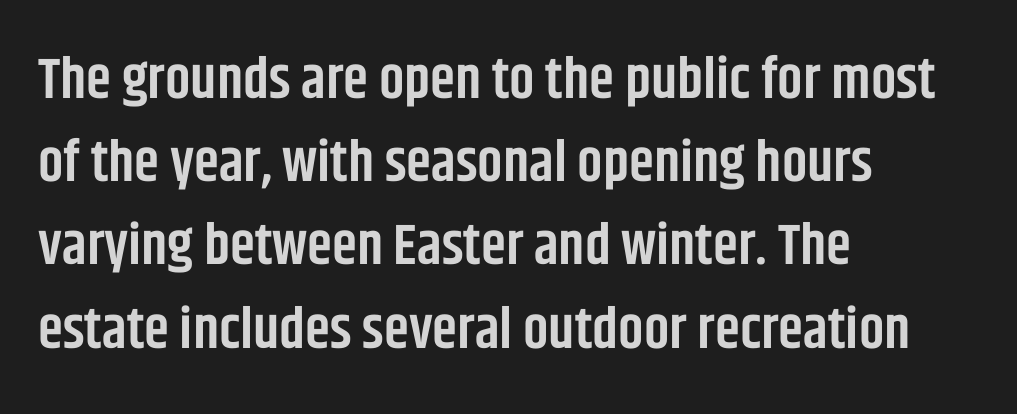
{"serif": "no", "italic": "no", "bold": "semi", "weight": "semibold", "width": "condensed", "stroke_contrast": "low", "x_height": "large", "monospaced": "no", "underline": "no", "align": "left", "line_spacing": "normal", "line_spacing_ratio": 1.46, "letter_spacing": "normal", "letter_spacing_em": 0.0, "glyph_px": 57}
